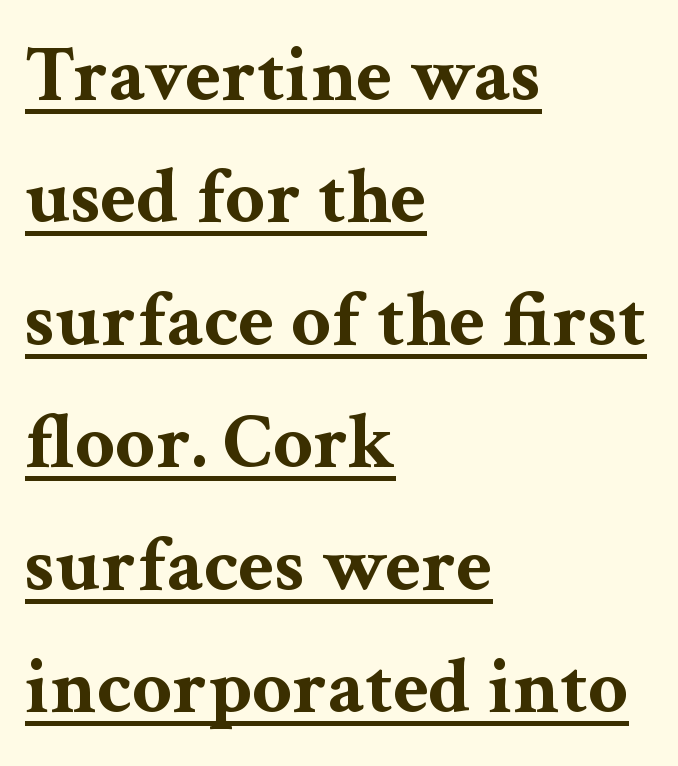
{"serif": "yes", "italic": "no", "bold": "yes", "weight": "bold", "width": "wide", "stroke_contrast": "medium", "x_height": "medium", "monospaced": "no", "underline": "yes", "align": "left", "line_spacing": "normal", "line_spacing_ratio": 1.55, "letter_spacing": "normal", "letter_spacing_em": 0.0, "glyph_px": 79}
